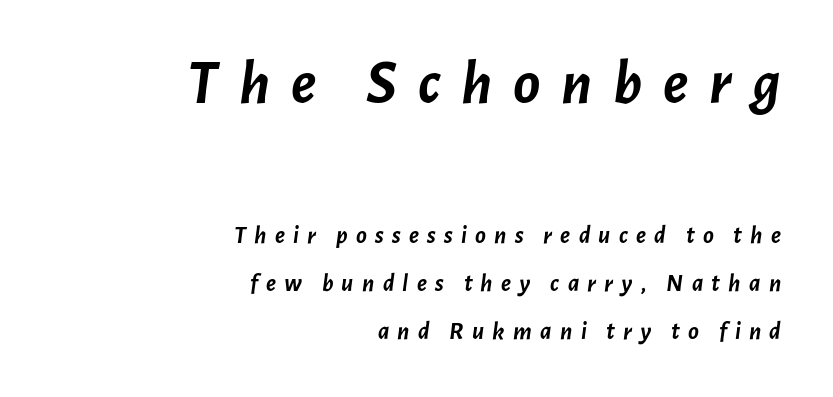
Q: Is the text bold? A: Yes.
Q: Is the text italic (slanted)? A: Yes, it leans right by about 7 degrees.
Q: Is the text underlined? A: No.
Q: How is the paragraph aligned? A: Right-aligned.
Q: Is the spacing between letters normal or unusually wide? A: Unusually wide.
Q: Is the spacing between lines tight, normal or loose? A: Loose.
Q: Which block of text is set in a larger size, the first (top) or the second (bottom)? A: The first (top) one.
Q: Width (condensed, normal, or wide)? A: Normal.
Q: Stroke contrast? A: Low.
Q: x-height? A: Medium.
Q: Monospaced? A: No.
